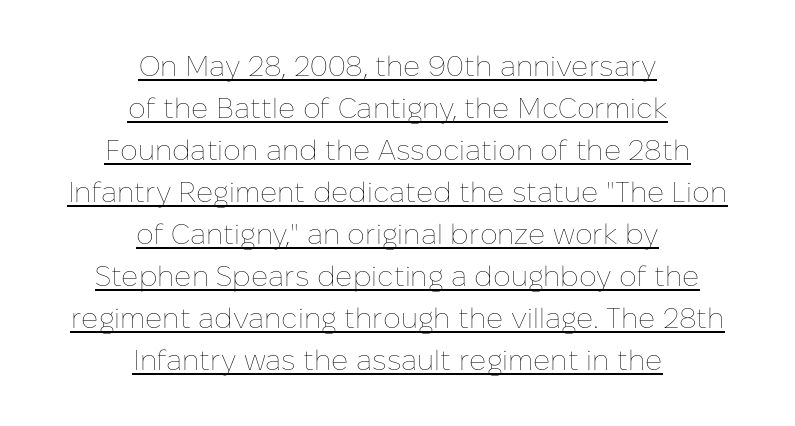
Q: Is the text bold? A: No.
Q: Is the text italic (slanted)? A: No, it is upright.
Q: Is the text underlined? A: Yes.
Q: How is the paragraph aligned? A: Centered.
Q: Is the spacing between letters normal or unusually wide? A: Normal.
Q: Is the spacing between lines tight, normal or loose? A: Normal.
Q: Width (condensed, normal, or wide)? A: Normal.
Q: Stroke contrast? A: Low.
Q: x-height? A: Medium.
Q: Monospaced? A: No.
